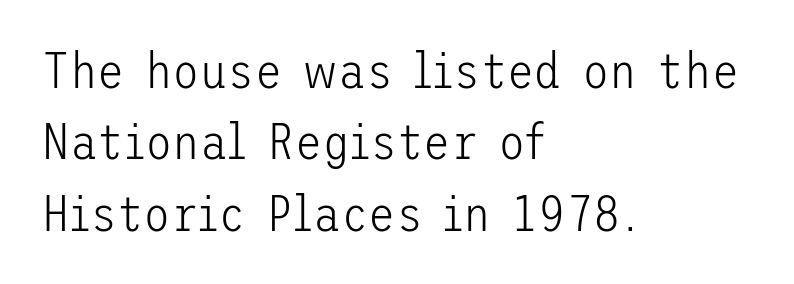
Q: Is the text bold? A: No.
Q: Is the text italic (slanted)? A: No, it is upright.
Q: Is the typeface a serif or a sans-serif typeface? A: Sans-serif.
Q: Is the text underlined? A: No.
Q: How is the paragraph aligned? A: Left-aligned.
Q: Is the spacing between letters normal or unusually wide? A: Normal.
Q: Is the spacing between lines tight, normal or loose? A: Normal.
Q: Width (condensed, normal, or wide)? A: Normal.
Q: Stroke contrast? A: Low.
Q: x-height? A: Medium.
